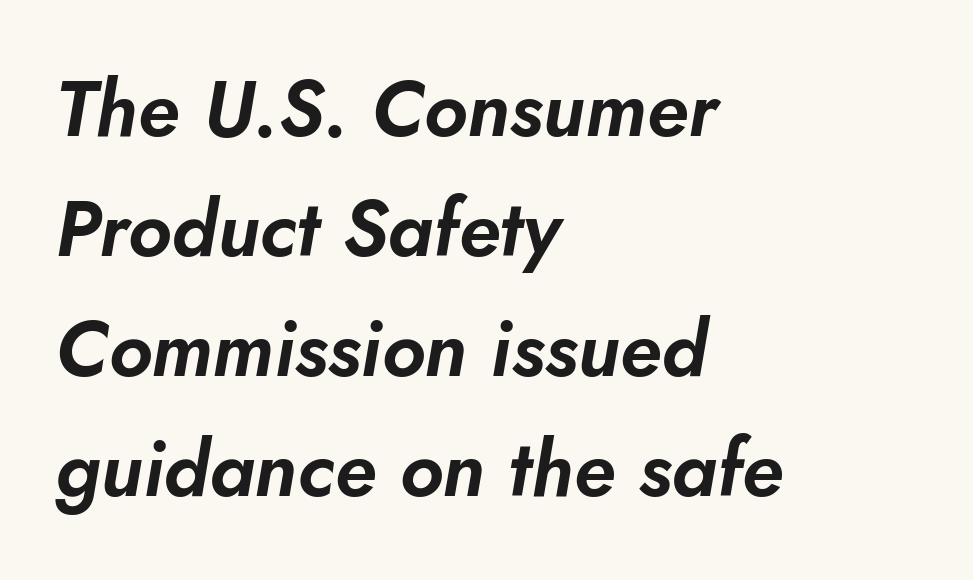
Q: Is the text italic (slanted)? A: Yes, it leans right by about 10 degrees.
Q: Is the text underlined? A: No.
Q: How is the paragraph aligned? A: Left-aligned.
Q: Is the spacing between letters normal or unusually wide? A: Normal.
Q: Is the spacing between lines tight, normal or loose? A: Normal.
Q: Width (condensed, normal, or wide)? A: Normal.
Q: Stroke contrast? A: Low.
Q: x-height? A: Small.
Q: Monospaced? A: No.
